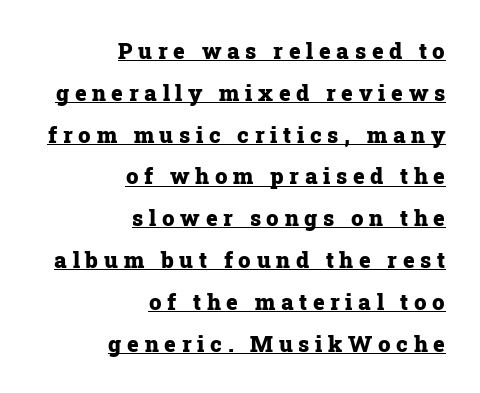
The image shows 22 px bold type, upright; set right-aligned, loose line spacing (1.9x), unusually wide letter spacing (+0.26 em), underlined.
